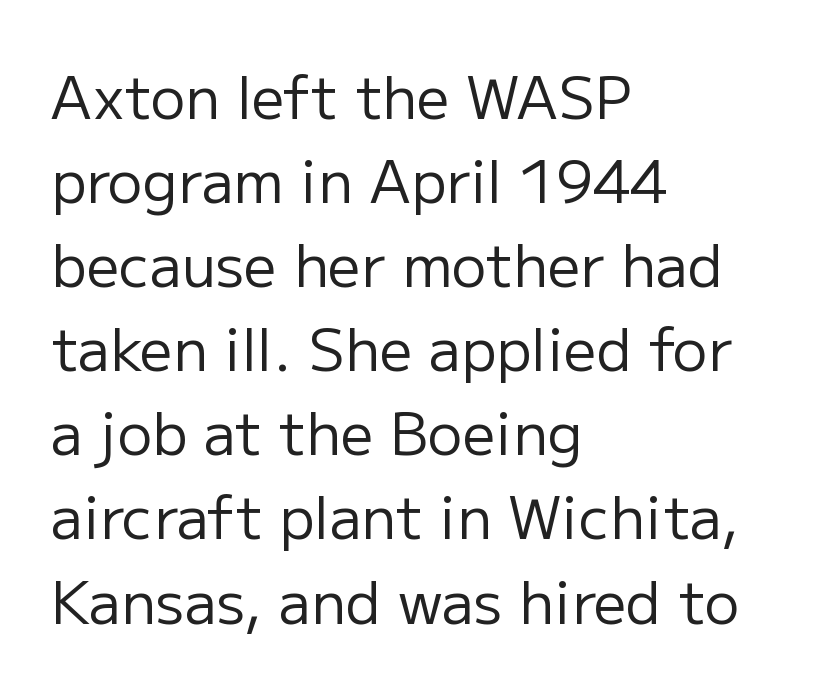
{"serif": "no", "italic": "no", "bold": "no", "weight": "regular", "width": "normal", "stroke_contrast": "low", "x_height": "medium", "monospaced": "no", "underline": "no", "align": "left", "line_spacing": "normal", "line_spacing_ratio": 1.45, "letter_spacing": "normal", "letter_spacing_em": 0.0, "glyph_px": 58}
